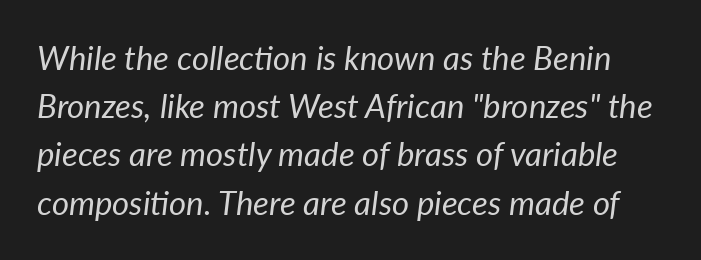
The specimen omits any rule beneath the text block's lines. How would I describe the line gaps? Plain and ordinary. Yep, that's italic — everything's leaning. These lines keep a tight, regular rhythm from letter to letter. Is this a heavy cut? Hardly; it is regular or lighter.
